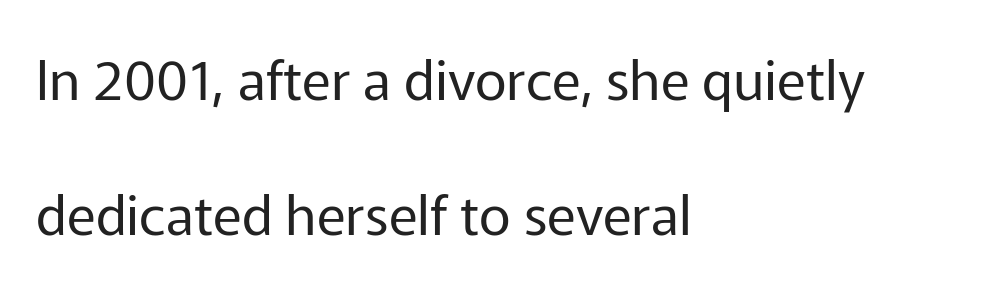
Unlike italic type, these characters show no tilt at all. Where is the straight margin? On the left. One glance says open: line gaps are wider than usual. Bold? No — there's no thickening of the strokes. Nope, no serifs anywhere on these letters.
